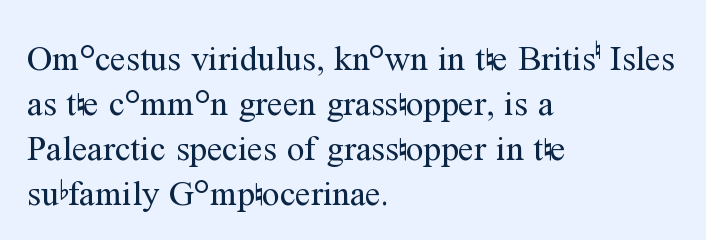
Q: Is the text bold? A: No.
Q: Is the text italic (slanted)? A: No, it is upright.
Q: Is the typeface a serif or a sans-serif typeface? A: Serif.
Q: Is the text underlined? A: No.
Q: How is the paragraph aligned? A: Left-aligned.
Q: Is the spacing between letters normal or unusually wide? A: Normal.
Q: Is the spacing between lines tight, normal or loose? A: Normal.
Q: Width (condensed, normal, or wide)? A: Normal.
Q: Stroke contrast? A: Medium.
Q: x-height? A: Medium.
Q: Monospaced? A: No.
